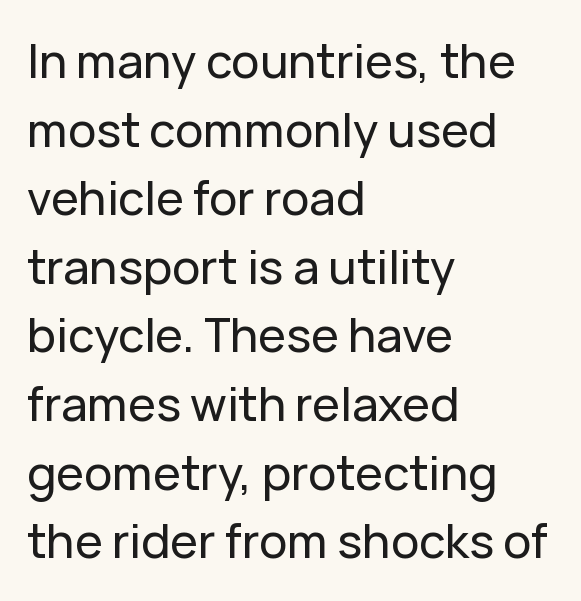
A typesetter would label this face a sans. Check under the words: just untouched page. Look at the tracking — it's just the regular setting, nothing added. You could not count columns in this text — the font is proportionally spaced. You can tell it's not italic because the verticals are truly vertical.
